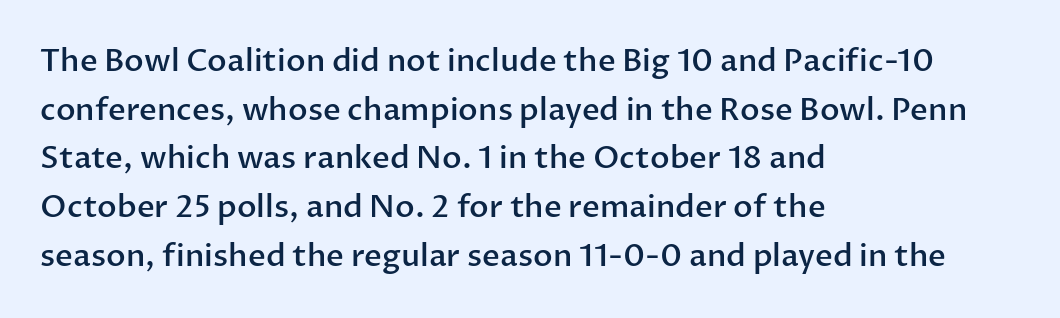
Q: Is the text bold? A: Semi-bold.
Q: Is the text italic (slanted)? A: No, it is upright.
Q: Is the typeface a serif or a sans-serif typeface? A: Sans-serif.
Q: Is the text underlined? A: No.
Q: How is the paragraph aligned? A: Left-aligned.
Q: Is the spacing between letters normal or unusually wide? A: Normal.
Q: Is the spacing between lines tight, normal or loose? A: Normal.
Q: Width (condensed, normal, or wide)? A: Normal.
Q: Stroke contrast? A: Low.
Q: x-height? A: Medium.
Q: Monospaced? A: No.
